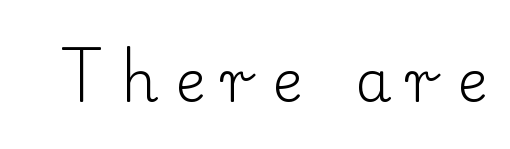
The image shows 58 px light type, upright; set unusually wide letter spacing (+0.3 em), not underlined; low stroke contrast and a small x-height.
